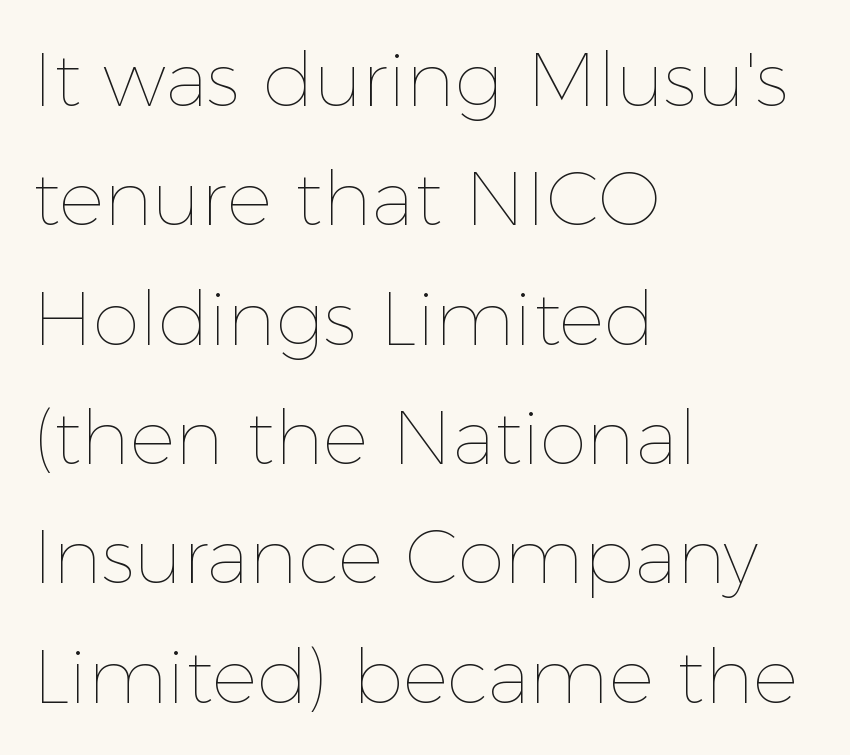
{"italic": "no", "bold": "no", "weight": "thin", "width": "normal", "x_height": "medium", "monospaced": "no", "underline": "no", "align": "left", "line_spacing": "normal", "line_spacing_ratio": 1.57, "letter_spacing": "normal", "letter_spacing_em": 0.0, "glyph_px": 76}
